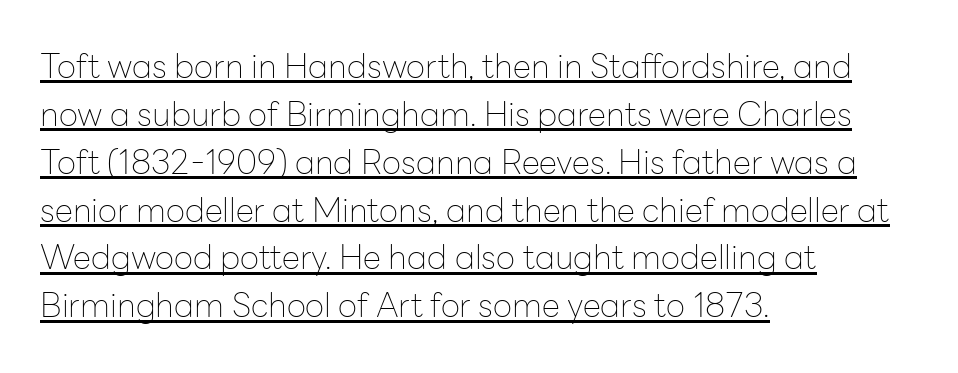
Q: Is the text bold? A: No.
Q: Is the text italic (slanted)? A: No, it is upright.
Q: Is the typeface a serif or a sans-serif typeface? A: Sans-serif.
Q: Is the text underlined? A: Yes.
Q: How is the paragraph aligned? A: Left-aligned.
Q: Is the spacing between letters normal or unusually wide? A: Normal.
Q: Is the spacing between lines tight, normal or loose? A: Normal.
Q: Width (condensed, normal, or wide)? A: Normal.
Q: Stroke contrast? A: Low.
Q: x-height? A: Medium.
Q: Monospaced? A: No.
